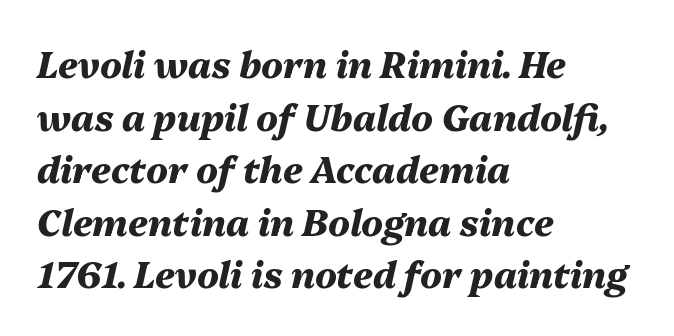
Is the type bold? Yes — the strokes are clearly thick and heavy. Type without underlining. The rendering keeps characters at their native spacing. This sample has the flowing, uneven cadence of proportional lettering. The space between consecutive lines is moderate.
